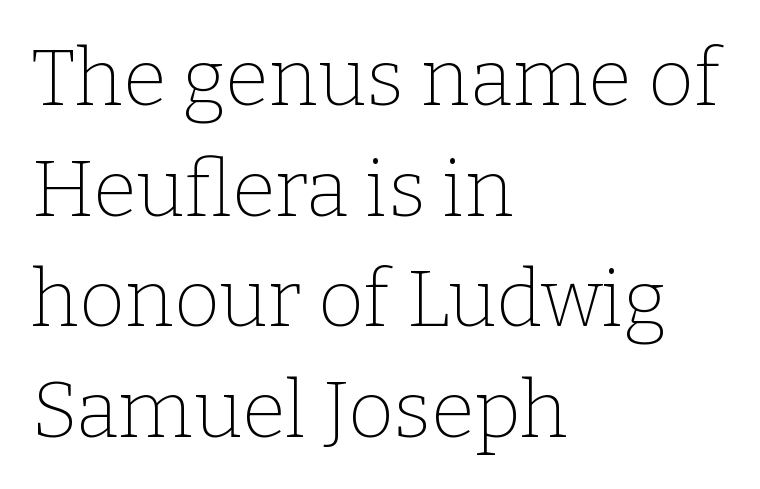
{"serif": "yes", "italic": "no", "bold": "no", "weight": "thin", "width": "normal", "stroke_contrast": "low", "x_height": "medium", "monospaced": "no", "underline": "no", "align": "left", "line_spacing": "normal", "line_spacing_ratio": 1.4, "letter_spacing": "normal", "letter_spacing_em": 0.0, "glyph_px": 79}
